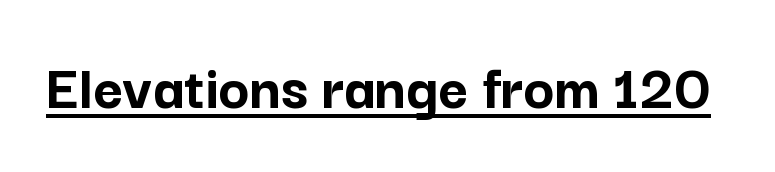
Think of a printed novel: that variable character pitch is what you see here. Default kerning and tracking; the words read as compact shapes. In terms of posture, this sample is upright. The face used here appears with an underline applied. Look at the stroke-to-counter ratio: heavy, a bold. The rendering shows plain stroke endings on the letterforms — a sans-serif design.
